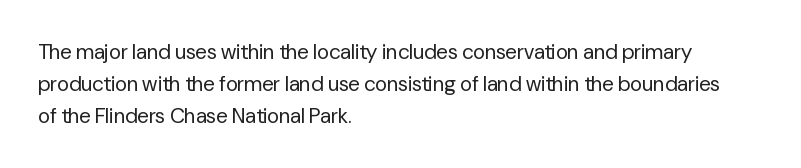
{"italic": "no", "bold": "no", "underline": "no", "align": "left", "line_spacing": "normal", "line_spacing_ratio": 1.52, "letter_spacing": "normal", "letter_spacing_em": 0.0, "glyph_px": 21}
